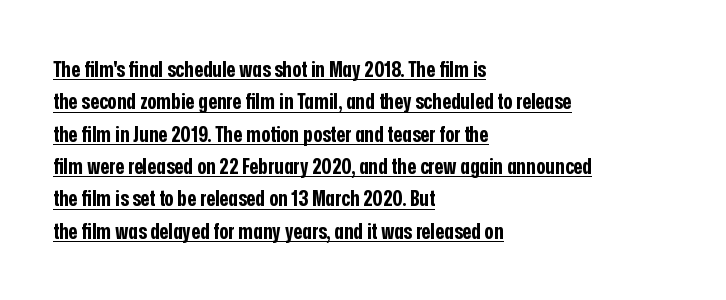
{"italic": "no", "bold": "yes", "underline": "yes", "align": "left", "line_spacing": "normal", "line_spacing_ratio": 1.47, "letter_spacing": "normal", "letter_spacing_em": 0.0, "glyph_px": 22}
